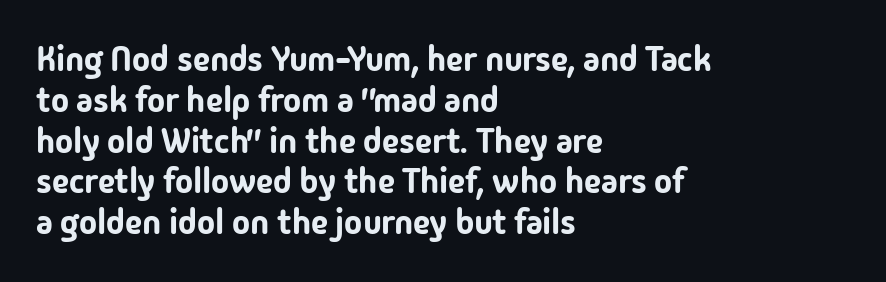
The image shows 34 px sans-serif type, upright; set left-aligned, line spacing 1.2x, normal letter spacing, not underlined; low stroke contrast and a medium x-height.
